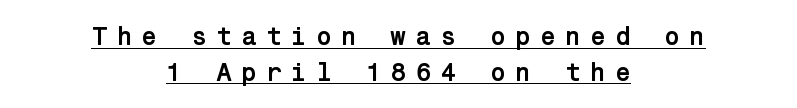
The image shows 26 px bold type, upright; set centered, normal line spacing (1.38x), unusually wide letter spacing (+0.34 em), underlined.
